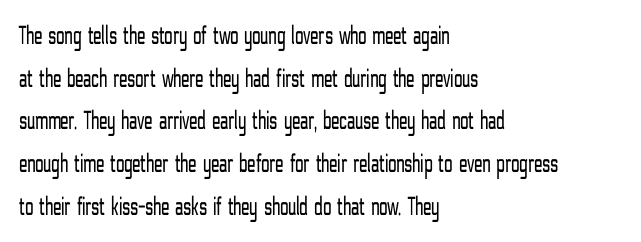
The image shows 27 px text type, upright; set left-aligned, normal line spacing (1.58x), normal letter spacing, not underlined.
